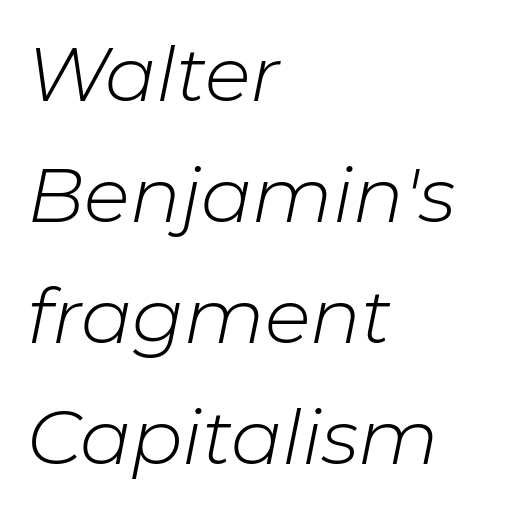
The typeface has the unassuming heft of standard copy or less. The rendering uses natural spacing where letterforms have individual widths. Glyph-to-glyph distance matches everyday printed text. The leading is moderate, giving the passage an even texture. Tall strokes in this sample are angled rather than plumb.
